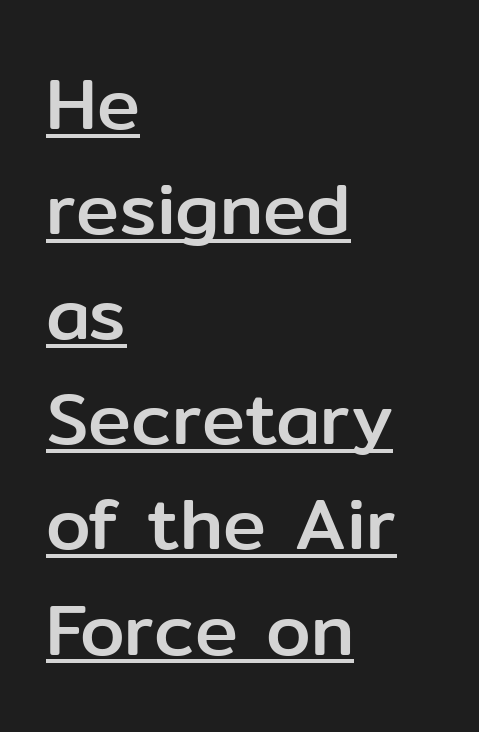
Looks like regular typesetting: each glyph gets only the width it needs. The letterforms sit shoulder to shoulder at normal distance. Line spacing here is normal. The letters stand upright; this is a roman face. The characters display no serif detailing; their extremities are plain. Descenders here cross a horizontal rule under the line.
